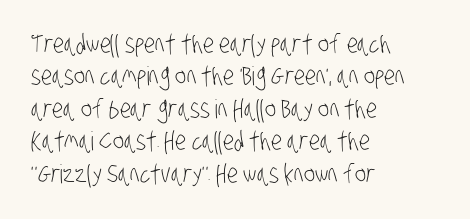
Q: Is the text bold? A: No.
Q: Is the text underlined? A: No.
Q: How is the paragraph aligned? A: Left-aligned.
Q: Is the spacing between letters normal or unusually wide? A: Normal.
Q: Is the spacing between lines tight, normal or loose? A: Normal.
